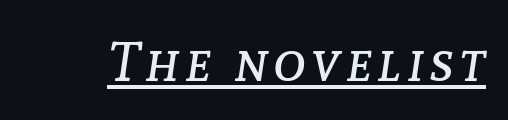
The image shows 55 px regular-weight type, italic (leaning right); set underlined; low stroke contrast and a medium x-height.
